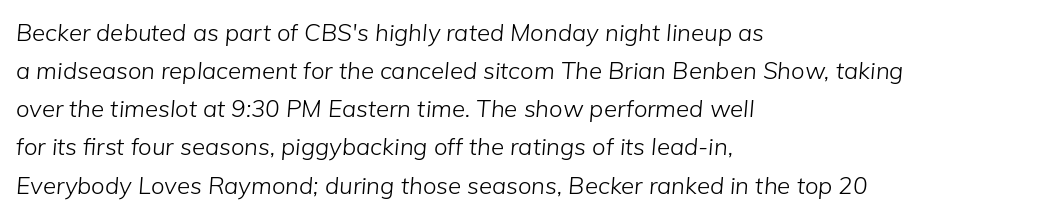
The image shows 24 px text type, italic (leaning right); set left-aligned, normal line spacing (1.59x), normal letter spacing, not underlined.
